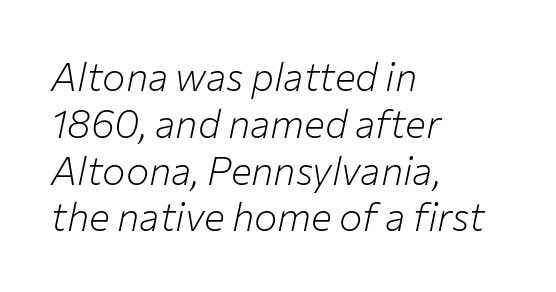
{"italic": "yes", "lean": "right", "slant_degrees": 12, "bold": "no", "weight": "light", "width": "normal", "stroke_contrast": "low", "x_height": "medium", "monospaced": "no", "underline": "no", "align": "left", "line_spacing_ratio": 1.2, "letter_spacing": "normal", "letter_spacing_em": 0.0, "glyph_px": 39}
